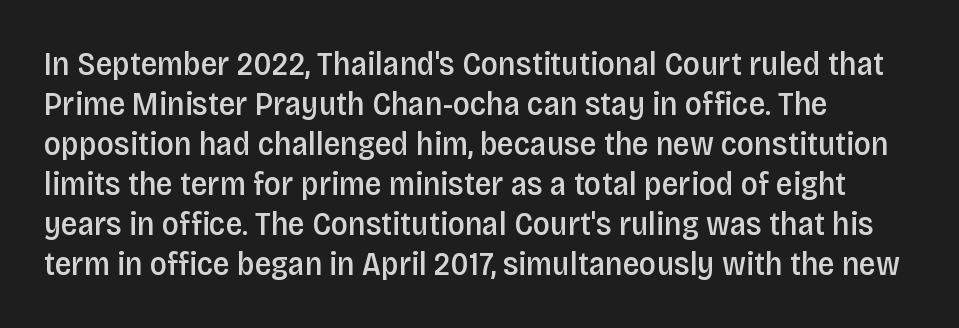
{"serif": "no", "italic": "no", "bold": "semi", "weight": "semibold", "width": "condensed", "stroke_contrast": "low", "x_height": "large", "monospaced": "no", "underline": "no", "align": "left", "line_spacing_ratio": 1.21, "letter_spacing": "normal", "letter_spacing_em": 0.0, "glyph_px": 33}
